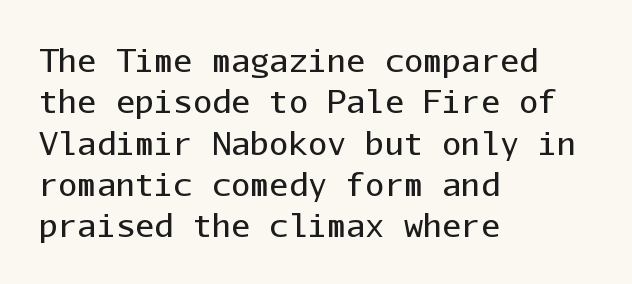
The letters march in equal steps, a hallmark of fixed-pitch type. Glyph-to-glyph distance matches everyday printed text. Words float on clear page, feet unadorned. How would I describe the line gaps? Plain and ordinary. In terms of posture, this sample is upright. The font sits on the lighter half of the weight spectrum, regular included.
